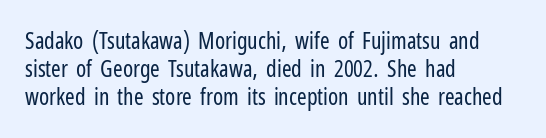
Q: Is the text bold? A: No.
Q: Is the text italic (slanted)? A: No, it is upright.
Q: Is the text underlined? A: No.
Q: How is the paragraph aligned? A: Left-aligned.
Q: Is the spacing between letters normal or unusually wide? A: Normal.
